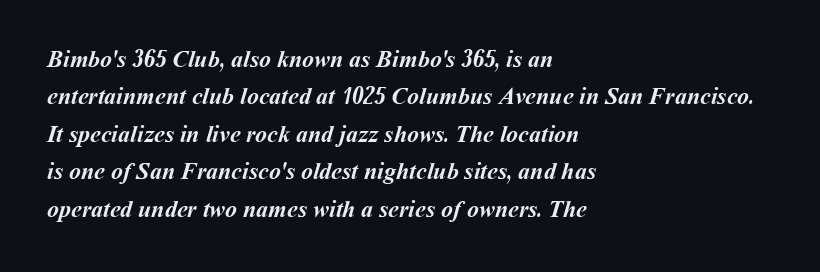
{"bold": "yes", "underline": "no", "align": "left", "line_spacing": "normal", "line_spacing_ratio": 1.56, "letter_spacing": "normal", "letter_spacing_em": 0.0, "glyph_px": 24}
